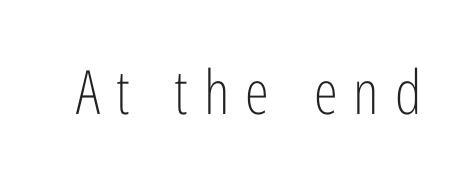
The image shows 61 px light, condensed sans-serif type, upright; set unusually wide letter spacing (+0.26 em), not underlined; low stroke contrast and a medium x-height.
